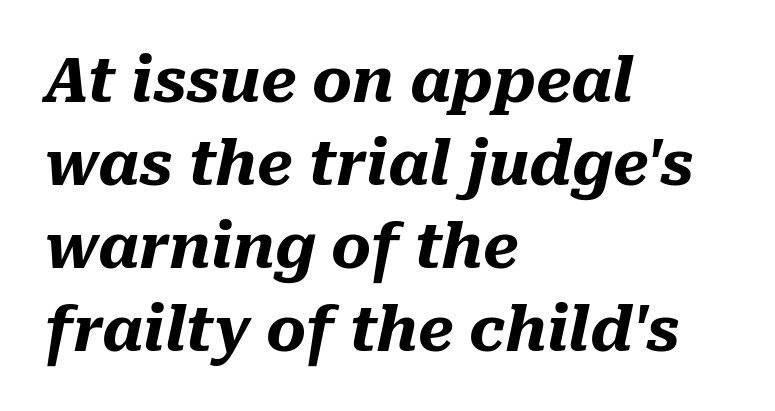
Bare-footed words on every line. Each letter keeps its own natural width here, so spacing adapts to shape. The strokes are fattened all the way to bold. Rows of type keep a routine distance in the vertical direction.
